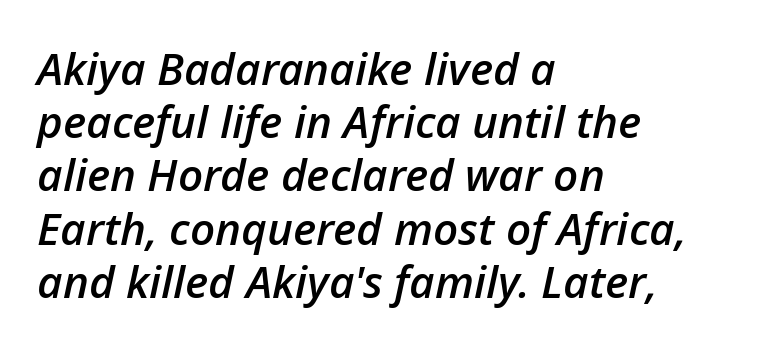
Q: Is the text bold? A: Semi-bold.
Q: Is the text italic (slanted)? A: Yes, it leans right by about 12 degrees.
Q: Is the text underlined? A: No.
Q: How is the paragraph aligned? A: Left-aligned.
Q: Is the spacing between letters normal or unusually wide? A: Normal.
Q: Width (condensed, normal, or wide)? A: Normal.
Q: Stroke contrast? A: Low.
Q: x-height? A: Medium.
Q: Monospaced? A: No.
